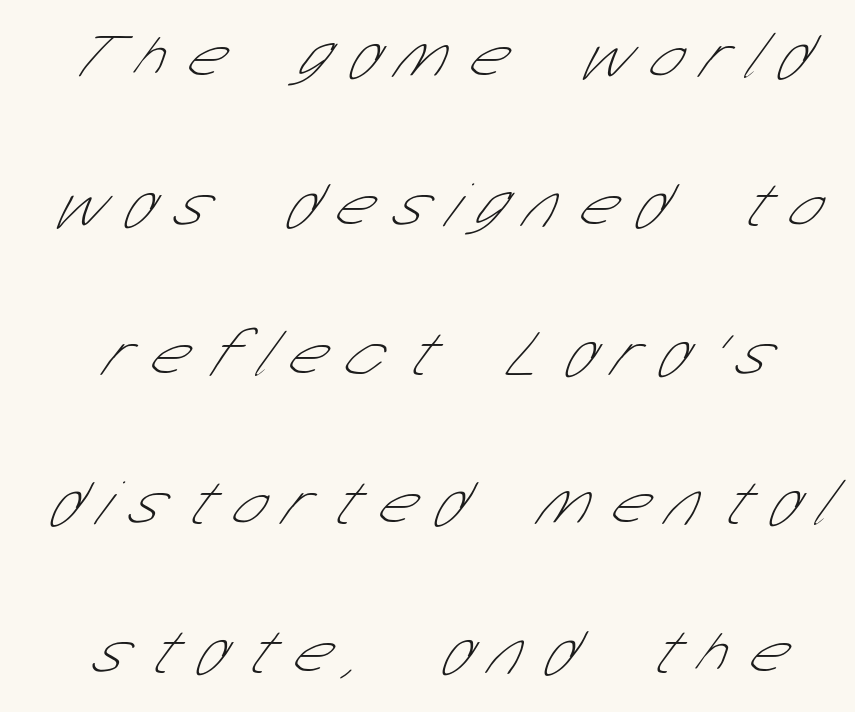
Q: Is the text bold? A: No.
Q: Is the typeface a serif or a sans-serif typeface? A: Sans-serif.
Q: Is the text underlined? A: No.
Q: Is the spacing between letters normal or unusually wide? A: Unusually wide.
Q: Is the spacing between lines tight, normal or loose? A: Loose.
Q: Width (condensed, normal, or wide)? A: Condensed.
Q: Stroke contrast? A: Low.
Q: x-height? A: Medium.
Q: Monospaced? A: No.
